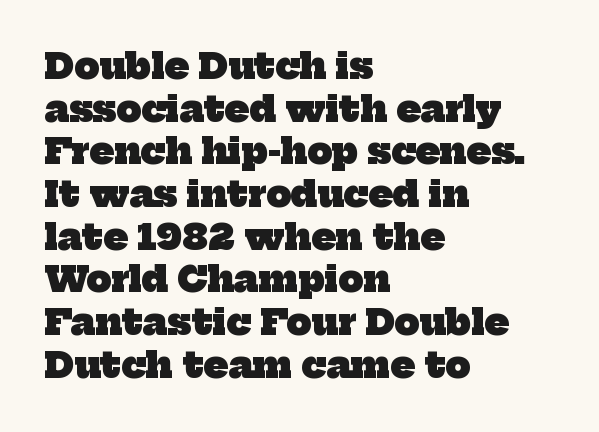
Q: Is the text bold? A: Yes.
Q: Is the typeface a serif or a sans-serif typeface? A: Serif.
Q: Is the text underlined? A: No.
Q: How is the paragraph aligned? A: Left-aligned.
Q: Is the spacing between letters normal or unusually wide? A: Normal.
Q: Width (condensed, normal, or wide)? A: Normal.
Q: Stroke contrast? A: Low.
Q: x-height? A: Medium.
Q: Monospaced? A: No.
